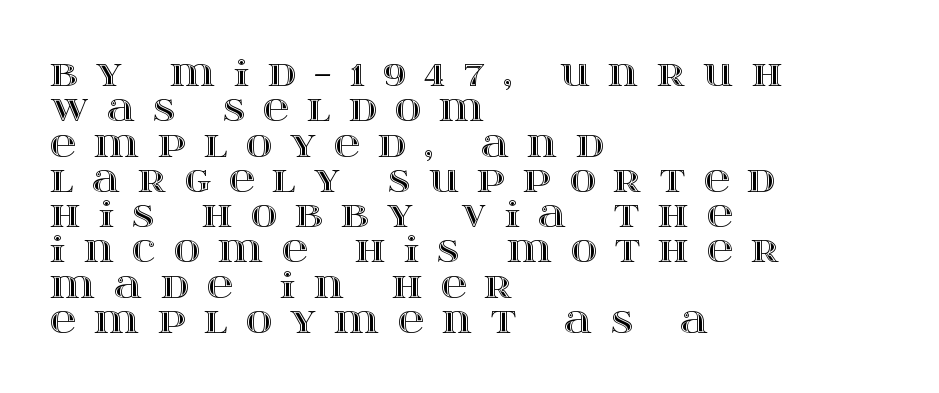
The image shows 36 px wide type, upright; set left-aligned, tight line spacing (0.98x), unusually wide letter spacing (+0.5 em), not underlined; a large x-height.
